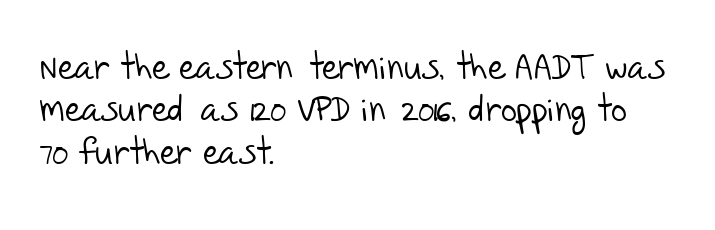
This rendering features lettering with no underline. Do the characters align in a grid? No, the font is proportional. Tracking here is standard; glyphs follow each other at the usual distance. Alignment: flush left. Stroke thickness stays within the range of a standard reading face or lighter. Stroke terminals: plain, sans-serif.
